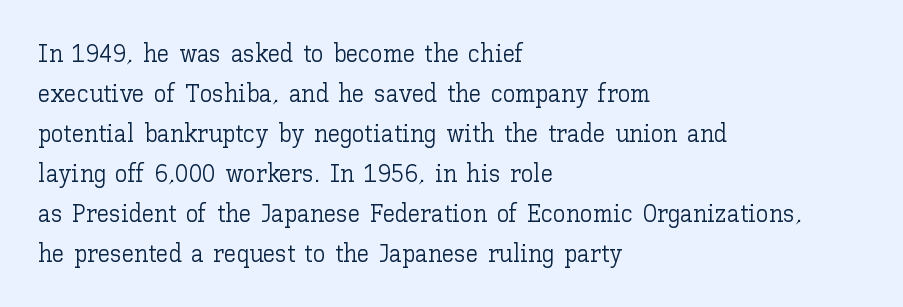
Q: Is the text bold? A: No.
Q: Is the text italic (slanted)? A: No, it is upright.
Q: Is the text underlined? A: No.
Q: How is the paragraph aligned? A: Left-aligned.
Q: Is the spacing between letters normal or unusually wide? A: Normal.
Q: Is the spacing between lines tight, normal or loose? A: Normal.
